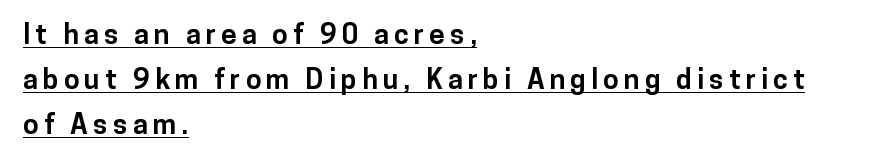
{"serif": "no", "italic": "no", "bold": "yes", "weight": "bold", "width": "normal", "stroke_contrast": "low", "x_height": "medium", "monospaced": "no", "underline": "yes", "align": "left", "line_spacing": "normal", "line_spacing_ratio": 1.6, "glyph_px": 28}
